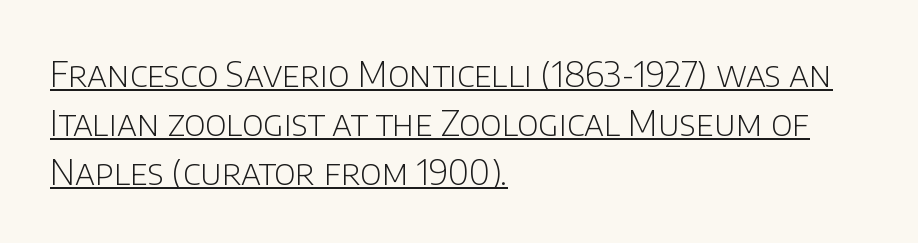
Q: Is the text bold? A: No.
Q: Is the text italic (slanted)? A: No, it is upright.
Q: Is the typeface a serif or a sans-serif typeface? A: Sans-serif.
Q: Is the text underlined? A: Yes.
Q: How is the paragraph aligned? A: Left-aligned.
Q: Is the spacing between letters normal or unusually wide? A: Normal.
Q: Is the spacing between lines tight, normal or loose? A: Normal.
Q: Width (condensed, normal, or wide)? A: Normal.
Q: Stroke contrast? A: Low.
Q: x-height? A: Large.
Q: Monospaced? A: No.
